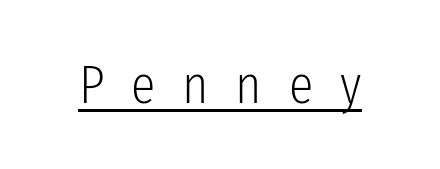
{"serif": "no", "italic": "no", "bold": "no", "weight": "light", "width": "condensed", "stroke_contrast": "low", "x_height": "medium", "monospaced": "no", "underline": "yes", "letter_spacing": "wide", "letter_spacing_em": 0.49, "glyph_px": 55}
